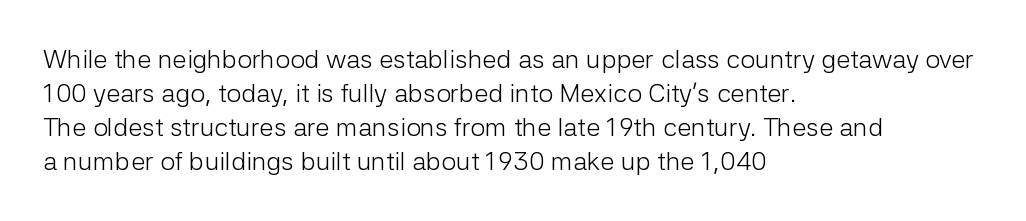
Q: Is the text bold? A: No.
Q: Is the text italic (slanted)? A: No, it is upright.
Q: Is the text underlined? A: No.
Q: How is the paragraph aligned? A: Left-aligned.
Q: Is the spacing between letters normal or unusually wide? A: Normal.
Q: Is the spacing between lines tight, normal or loose? A: Normal.
